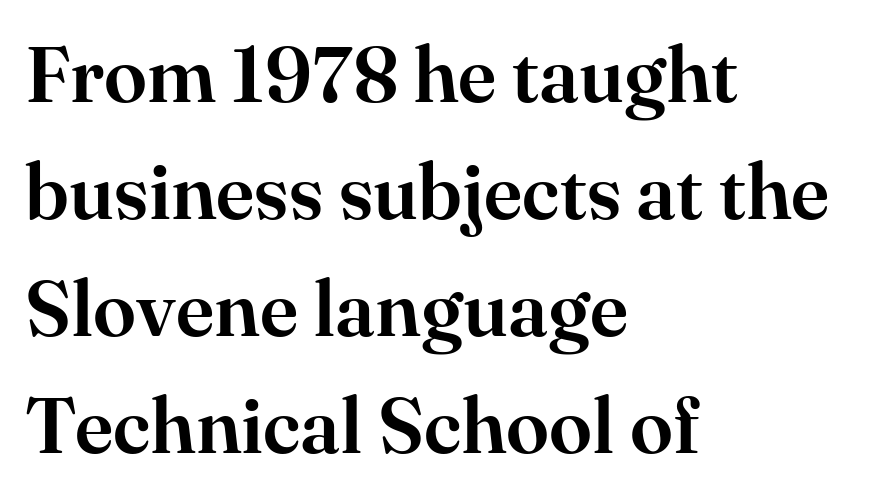
The image shows 78 px serif type, upright; set left-aligned, normal line spacing (1.5x), normal letter spacing, not underlined; high stroke contrast and a small x-height.
